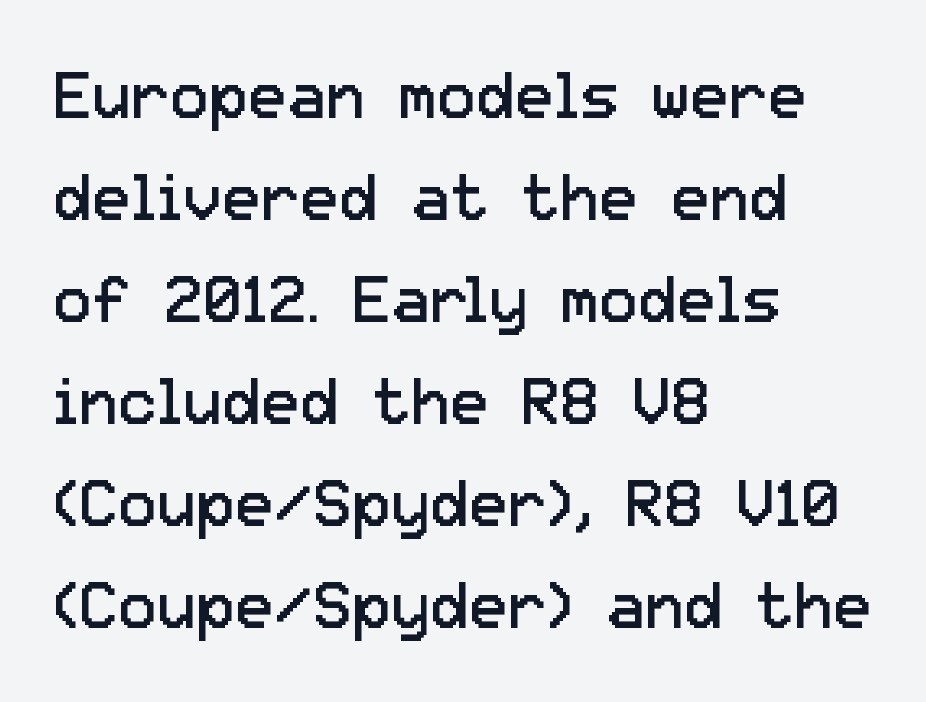
The image shows 65 px regular-weight sans-serif type, upright; set left-aligned, normal line spacing (1.57x), normal letter spacing, not underlined; low stroke contrast and a medium x-height.
